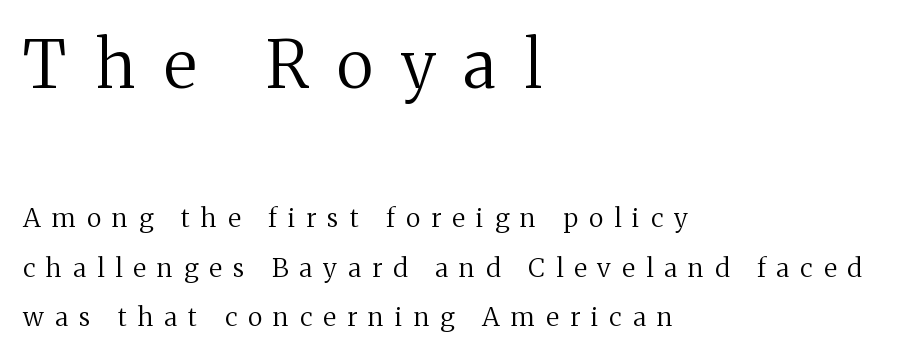
The image shows 66 px regular-weight serif type, upright; set left-aligned, loose line spacing (1.9x), unusually wide letter spacing (+0.43 em), not underlined; the first (top) block is 2.54x larger; medium stroke contrast and a medium x-height.
